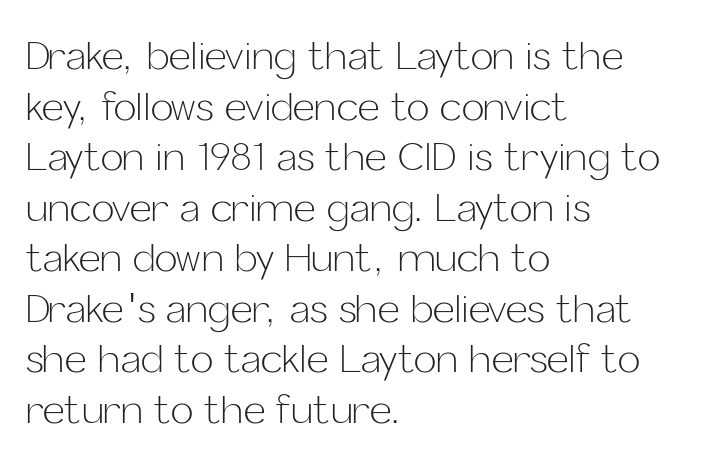
The image shows 38 px light sans-serif type, upright; set left-aligned, normal line spacing (1.33x), normal letter spacing, not underlined; low stroke contrast and a medium x-height.
